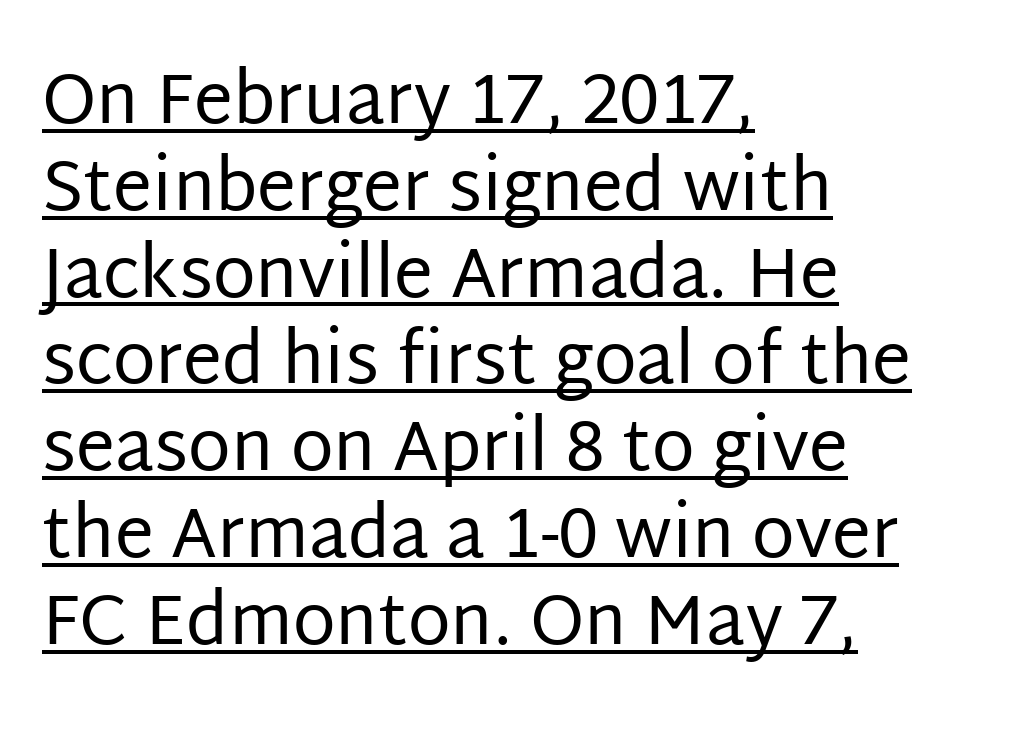
Varying glyph widths throughout — classic text-font behaviour. The letters stand straight up with perfectly vertical stems. Think standard paragraph weight, or any step lighter than that. The rendered words wear a rule along their underside.
